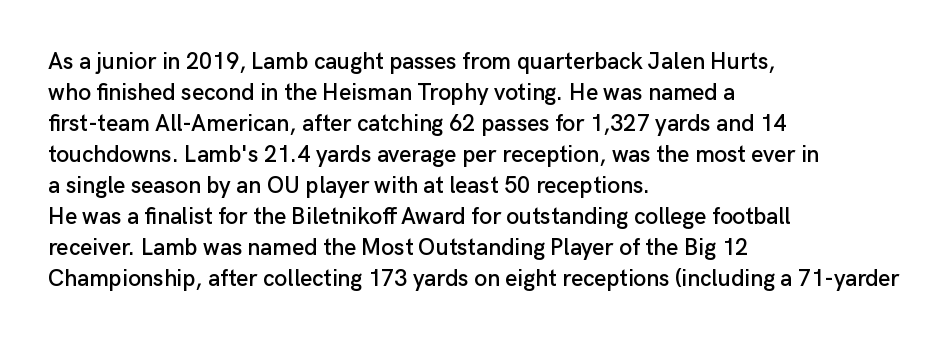
The image shows 23 px text type, upright; set left-aligned, normal line spacing (1.35x), normal letter spacing, not underlined.
